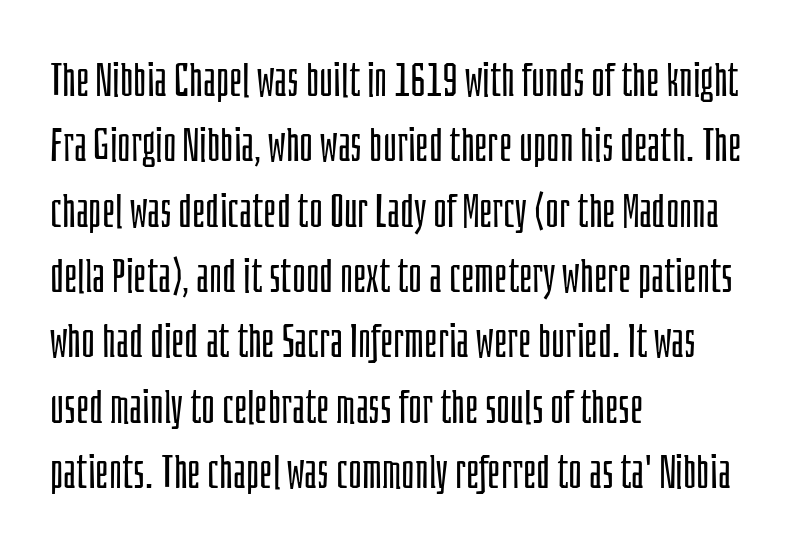
The image shows 47 px light, condensed sans-serif type, upright; set left-aligned, normal line spacing (1.39x), normal letter spacing, not underlined; low stroke contrast and a large x-height.
